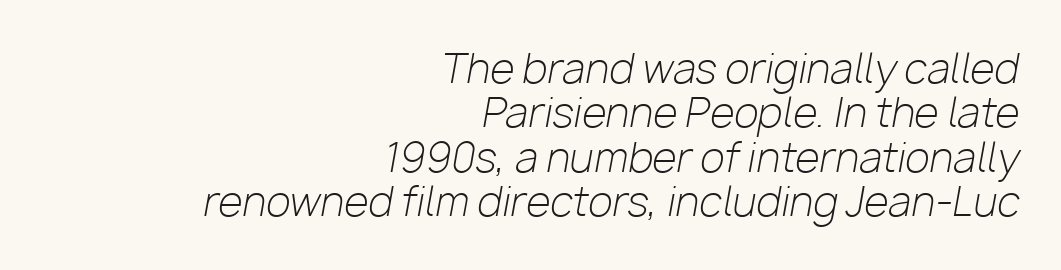
Q: Is the text bold? A: No.
Q: Is the text italic (slanted)? A: Yes, it leans right by about 10 degrees.
Q: Is the text underlined? A: No.
Q: How is the paragraph aligned? A: Right-aligned.
Q: Is the spacing between letters normal or unusually wide? A: Normal.
Q: Is the spacing between lines tight, normal or loose? A: Tight.
Q: Width (condensed, normal, or wide)? A: Normal.
Q: Stroke contrast? A: Low.
Q: x-height? A: Medium.
Q: Monospaced? A: No.
